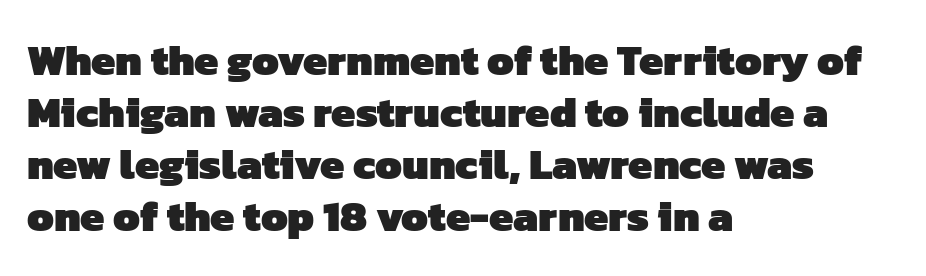
The passage shown is emphatically bold. All the whitespace from short lines collects on the right. Underline: absent. Type style note: lacks serifs. Is the letter spacing exaggerated? No — it looks like the ordinary default. This sample has the flowing, uneven cadence of proportional lettering.
